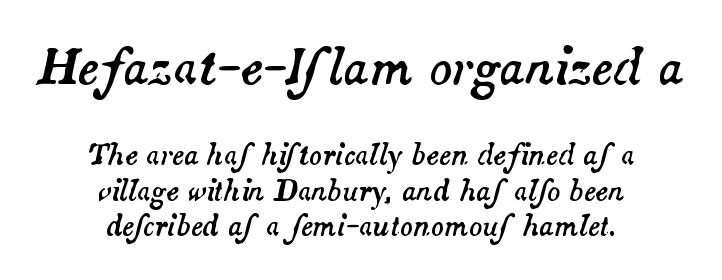
Q: Is the text italic (slanted)? A: Yes, it leans right by about 14 degrees.
Q: Is the text underlined? A: No.
Q: How is the paragraph aligned? A: Centered.
Q: Is the spacing between letters normal or unusually wide? A: Normal.
Q: Is the spacing between lines tight, normal or loose? A: Normal.
Q: Which block of text is set in a larger size, the first (top) or the second (bottom)? A: The first (top) one.
Q: Width (condensed, normal, or wide)? A: Normal.
Q: Stroke contrast? A: Medium.
Q: x-height? A: Small.
Q: Monospaced? A: No.
